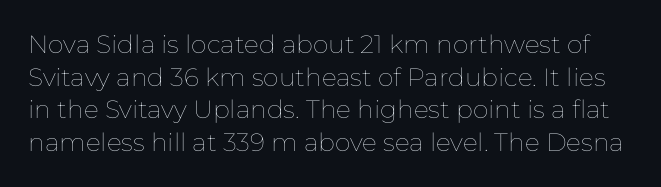
The image shows 25 px text type, upright; set normal line spacing (1.31x), normal letter spacing, not underlined.
